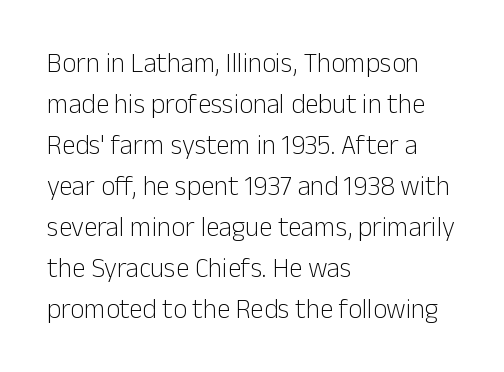
{"italic": "no", "bold": "no", "underline": "no", "align": "left", "line_spacing": "normal", "line_spacing_ratio": 1.52, "letter_spacing": "normal", "letter_spacing_em": 0.0, "glyph_px": 27}
